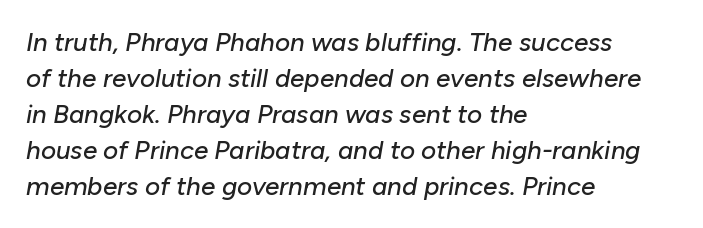
The image shows 26 px text type, italic (leaning right); set left-aligned, normal line spacing (1.38x), normal letter spacing, not underlined.
